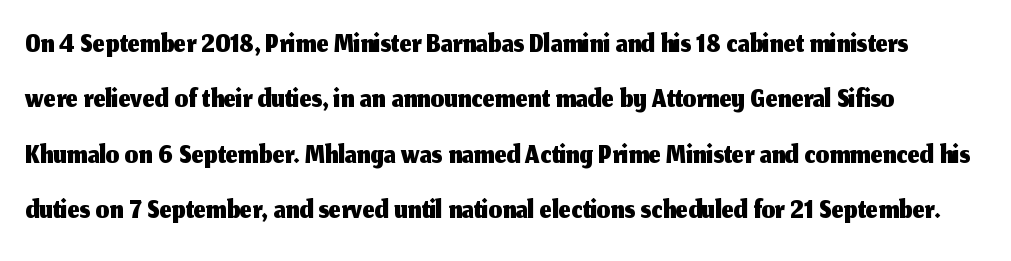
Q: Is the text italic (slanted)? A: No, it is upright.
Q: Is the typeface a serif or a sans-serif typeface? A: Sans-serif.
Q: Is the text underlined? A: No.
Q: Is the spacing between letters normal or unusually wide? A: Normal.
Q: Is the spacing between lines tight, normal or loose? A: Normal.
Q: Width (condensed, normal, or wide)? A: Normal.
Q: Stroke contrast? A: Medium.
Q: x-height? A: Medium.
Q: Monospaced? A: No.
